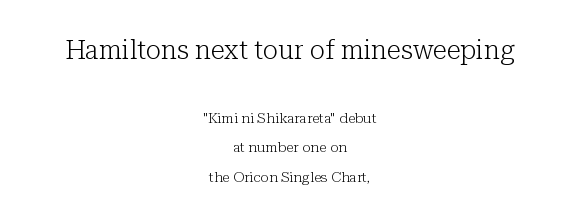
Q: Is the text bold? A: No.
Q: Is the text italic (slanted)? A: No, it is upright.
Q: Is the text underlined? A: No.
Q: How is the paragraph aligned? A: Centered.
Q: Is the spacing between letters normal or unusually wide? A: Normal.
Q: Is the spacing between lines tight, normal or loose? A: Loose.
Q: Which block of text is set in a larger size, the first (top) or the second (bottom)? A: The first (top) one.
